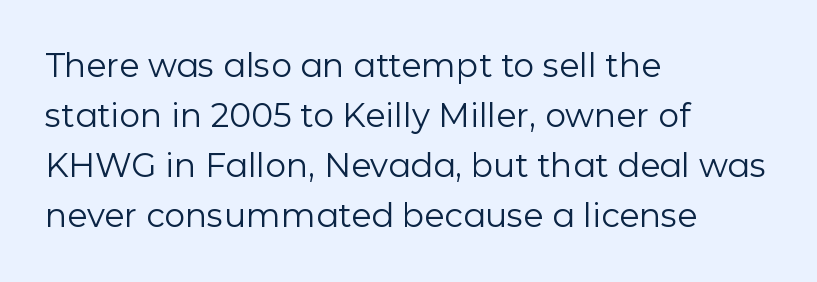
Q: Is the text bold? A: No.
Q: Is the text italic (slanted)? A: No, it is upright.
Q: Is the typeface a serif or a sans-serif typeface? A: Sans-serif.
Q: Is the text underlined? A: No.
Q: How is the paragraph aligned? A: Left-aligned.
Q: Is the spacing between letters normal or unusually wide? A: Normal.
Q: Is the spacing between lines tight, normal or loose? A: Normal.
Q: Width (condensed, normal, or wide)? A: Normal.
Q: Stroke contrast? A: Low.
Q: x-height? A: Medium.
Q: Monospaced? A: No.
